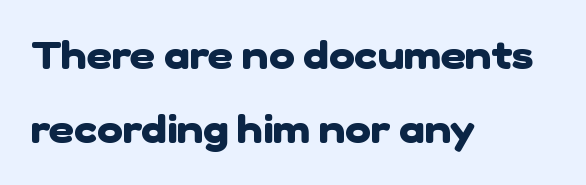
Q: Is the text bold? A: Yes.
Q: Is the typeface a serif or a sans-serif typeface? A: Sans-serif.
Q: Is the text underlined? A: No.
Q: How is the paragraph aligned? A: Left-aligned.
Q: Is the spacing between letters normal or unusually wide? A: Normal.
Q: Is the spacing between lines tight, normal or loose? A: Loose.
Q: Width (condensed, normal, or wide)? A: Normal.
Q: Stroke contrast? A: Low.
Q: x-height? A: Medium.
Q: Monospaced? A: No.
